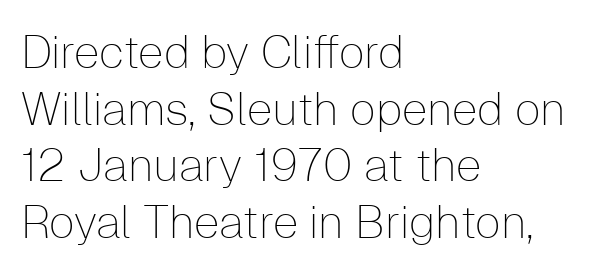
The image shows 46 px thin sans-serif type, upright; set left-aligned, line spacing 1.23x, normal letter spacing, not underlined; low stroke contrast and a medium x-height.
